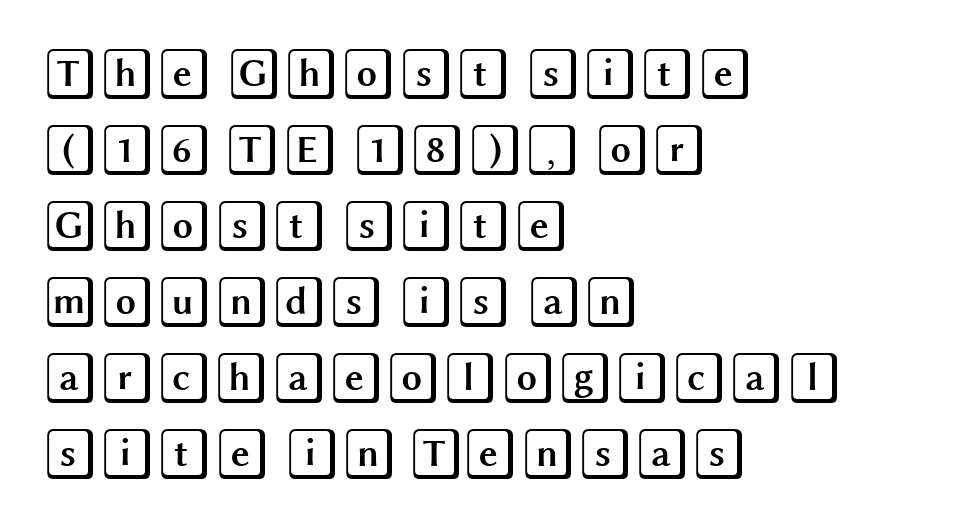
Q: Is the text italic (slanted)? A: No, it is upright.
Q: Is the text underlined? A: No.
Q: How is the paragraph aligned? A: Left-aligned.
Q: Is the spacing between letters normal or unusually wide? A: Normal.
Q: Is the spacing between lines tight, normal or loose? A: Normal.
Q: Width (condensed, normal, or wide)? A: Wide.
Q: x-height? A: Large.
